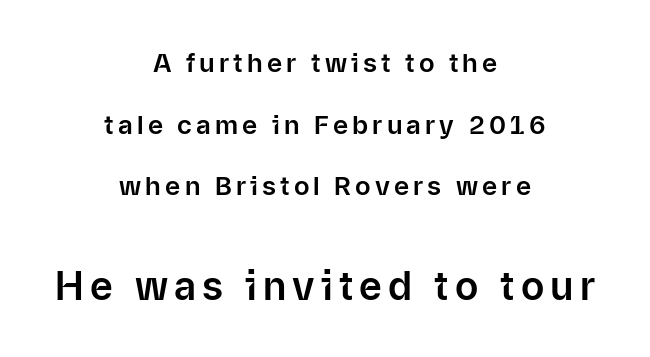
The image shows 39 px sans-serif type, upright; set centered, loose line spacing (2.37x), not underlined; the second (bottom) block is 1.5x larger; low stroke contrast and a medium x-height.
